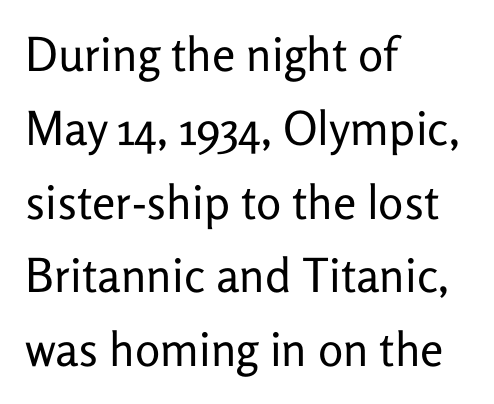
Q: Is the text bold? A: No.
Q: Is the text italic (slanted)? A: No, it is upright.
Q: Is the typeface a serif or a sans-serif typeface? A: Sans-serif.
Q: Is the text underlined? A: No.
Q: How is the paragraph aligned? A: Left-aligned.
Q: Is the spacing between letters normal or unusually wide? A: Normal.
Q: Is the spacing between lines tight, normal or loose? A: Normal.
Q: Width (condensed, normal, or wide)? A: Normal.
Q: Stroke contrast? A: Low.
Q: x-height? A: Medium.
Q: Monospaced? A: No.
